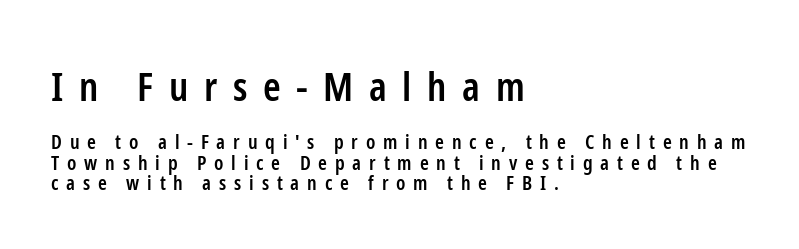
Check the space under the baseline: it is left empty. The face used here is rendered with a markedly widened letterfit. Semibold letterforms, between regular and bold. Large over small — that's the arrangement of the two blocks here. Line spacing here is tight. This sample has the flowing, uneven cadence of proportional lettering.
